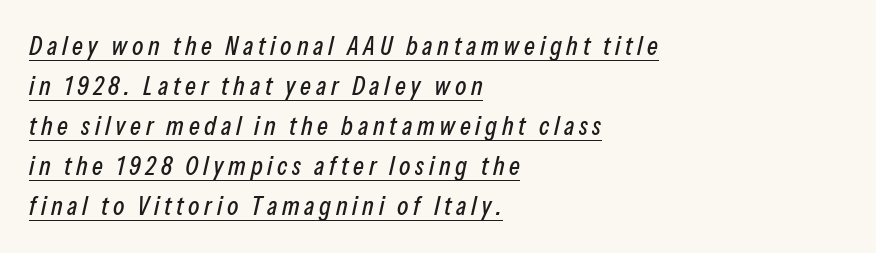
Q: Is the text italic (slanted)? A: Yes, it leans right by about 13 degrees.
Q: Is the text underlined? A: Yes.
Q: How is the paragraph aligned? A: Left-aligned.
Q: Is the spacing between lines tight, normal or loose? A: Normal.
